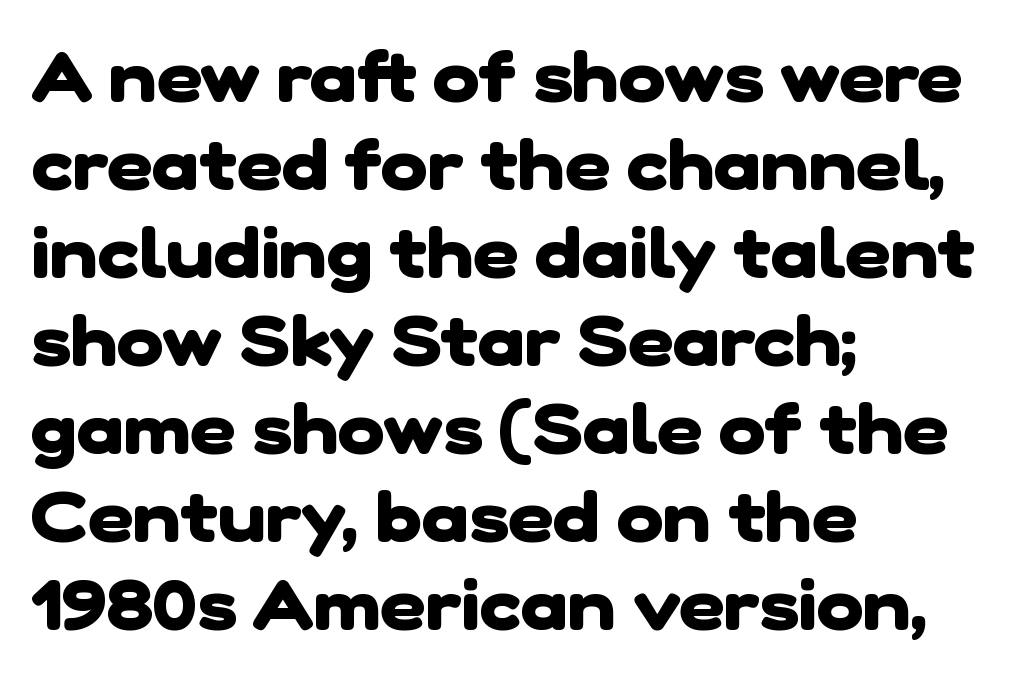
The image shows 71 px heavy sans-serif type; set left-aligned, line spacing 1.24x, normal letter spacing, not underlined; low stroke contrast and a medium x-height.
